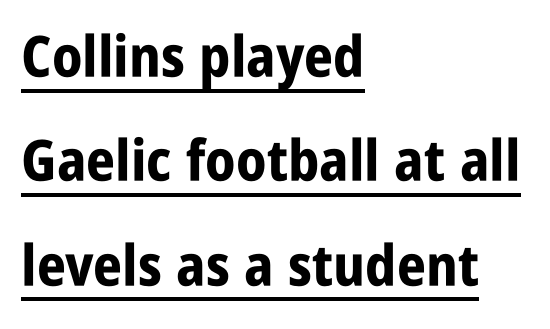
{"serif": "no", "italic": "no", "bold": "yes", "weight": "bold", "width": "condensed", "stroke_contrast": "low", "x_height": "large", "monospaced": "no", "underline": "yes", "align": "left", "line_spacing_ratio": 1.83, "letter_spacing": "normal", "letter_spacing_em": 0.0, "glyph_px": 57}
